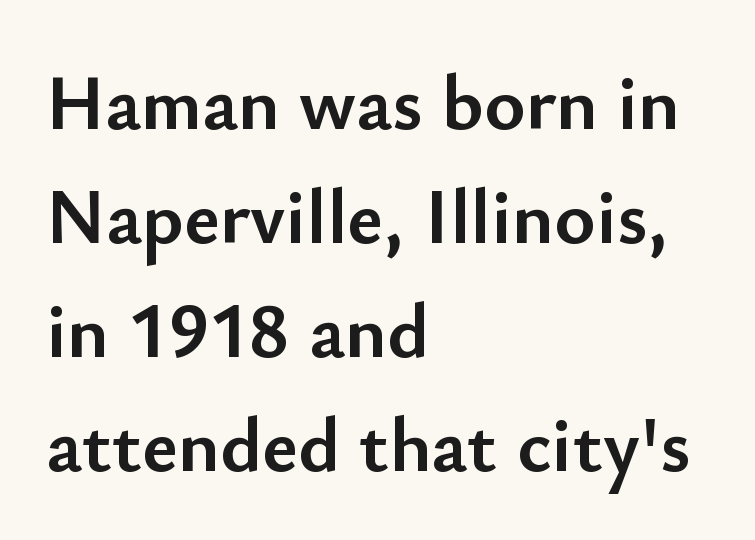
Q: Is the text bold? A: Yes.
Q: Is the text italic (slanted)? A: No, it is upright.
Q: Is the typeface a serif or a sans-serif typeface? A: Sans-serif.
Q: Is the text underlined? A: No.
Q: How is the paragraph aligned? A: Left-aligned.
Q: Is the spacing between letters normal or unusually wide? A: Normal.
Q: Is the spacing between lines tight, normal or loose? A: Normal.
Q: Width (condensed, normal, or wide)? A: Normal.
Q: Stroke contrast? A: Low.
Q: x-height? A: Small.
Q: Monospaced? A: No.
